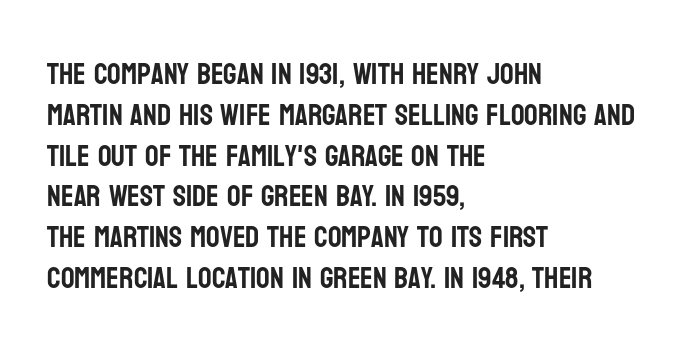
Glance below the letters and you will spot only blank space. Character widths vary here, with narrow letters taking less room than wide ones. Posture: straight, roman, zero tilt. Is the letter spacing exaggerated? No — it looks like the ordinary default. Normally led — the rows are evenly, conventionally spaced.
